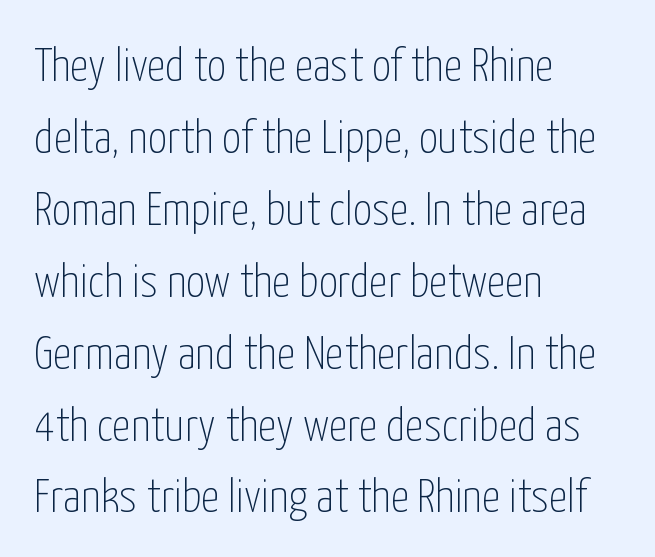
Q: Is the text bold? A: No.
Q: Is the text italic (slanted)? A: No, it is upright.
Q: Is the typeface a serif or a sans-serif typeface? A: Sans-serif.
Q: Is the text underlined? A: No.
Q: How is the paragraph aligned? A: Left-aligned.
Q: Is the spacing between letters normal or unusually wide? A: Normal.
Q: Is the spacing between lines tight, normal or loose? A: Normal.
Q: Width (condensed, normal, or wide)? A: Condensed.
Q: Stroke contrast? A: Low.
Q: x-height? A: Medium.
Q: Monospaced? A: No.
